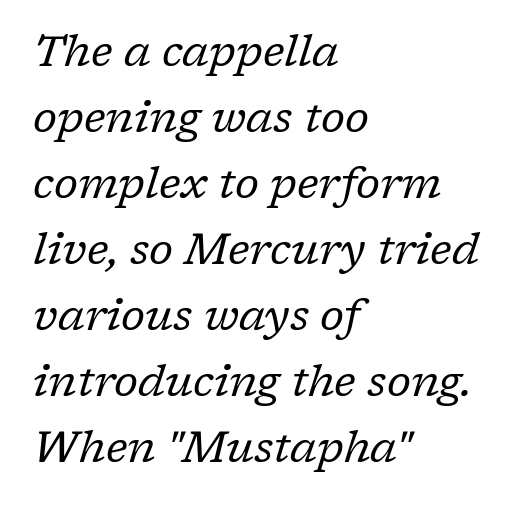
Q: Is the text bold? A: No.
Q: Is the text italic (slanted)? A: Yes, it leans right by about 17 degrees.
Q: Is the typeface a serif or a sans-serif typeface? A: Serif.
Q: Is the text underlined? A: No.
Q: How is the paragraph aligned? A: Left-aligned.
Q: Is the spacing between letters normal or unusually wide? A: Normal.
Q: Is the spacing between lines tight, normal or loose? A: Normal.
Q: Width (condensed, normal, or wide)? A: Normal.
Q: Stroke contrast? A: Low.
Q: x-height? A: Medium.
Q: Monospaced? A: No.
